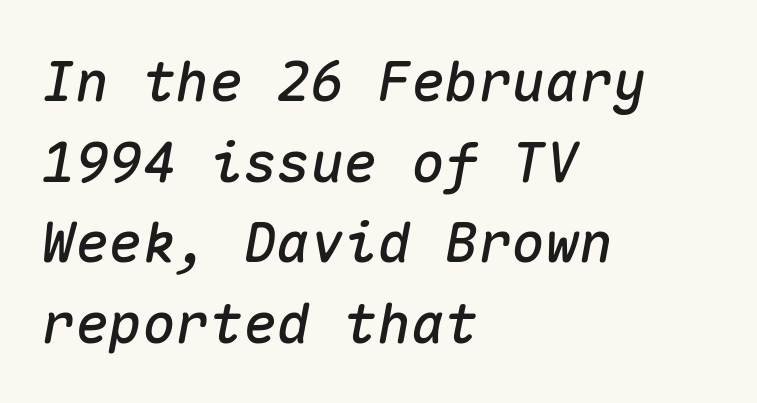
{"italic": "yes", "lean": "right", "slant_degrees": 10, "width": "normal", "stroke_contrast": "medium", "x_height": "medium", "monospaced": "yes", "underline": "no", "align": "left", "line_spacing": "normal", "line_spacing_ratio": 1.44, "letter_spacing": "normal", "letter_spacing_em": 0.0, "glyph_px": 56}
